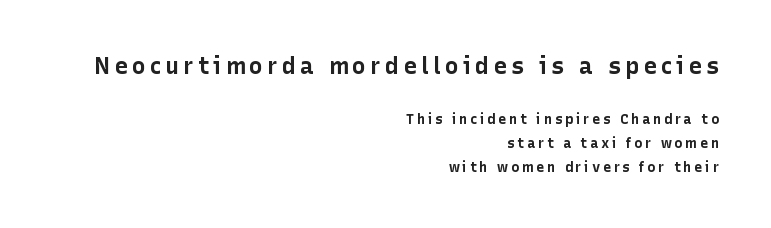
The image shows 23 px bold type, upright; set right-aligned, line spacing 1.71x, not underlined; the first (top) block is 1.64x larger.
